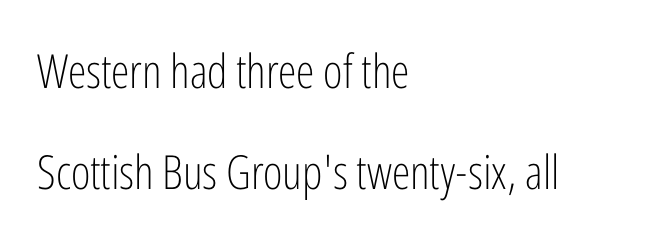
Proportional: the letters do not fall into vertical columns. This rendering employs a face without finishing strokes, i.e., a sans-serif. This sample uses plain, unmodified letter spacing. Short and long lines alike share a common starting point at left. Italic? Not at all — the glyphs are vertical.
